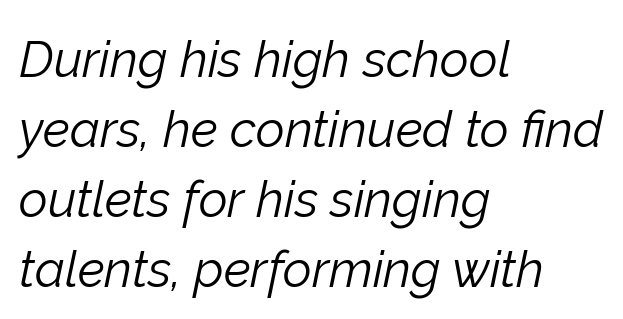
The image shows 50 px light type, italic (leaning right); set left-aligned, normal line spacing (1.4x), normal letter spacing, not underlined; low stroke contrast and a medium x-height.
